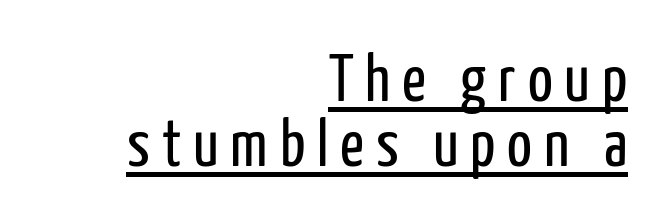
Posture: straight, roman, zero tilt. Spacing verdict: proportional, widths tailored to each character. The setting favours the right margin, as signatures and pull-quotes sometimes do. A sans-serif font was chosen for this passage. Students, observe: this is what under-led, compact text looks like.
